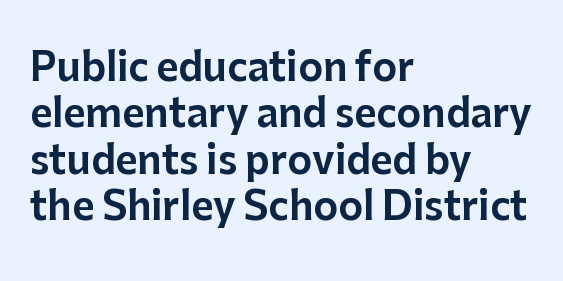
The specimen omits any rule beneath the text block's lines. Reading down the block, your eye returns to a fixed left position each line. The letters advance in unequal steps, a hallmark of proportional type. Observe the ordinary spacing: letters are neighbours, not strangers. Nope, not italic — everything's standing straight. This rendering employs a face without finishing strokes, i.e., a sans-serif.
